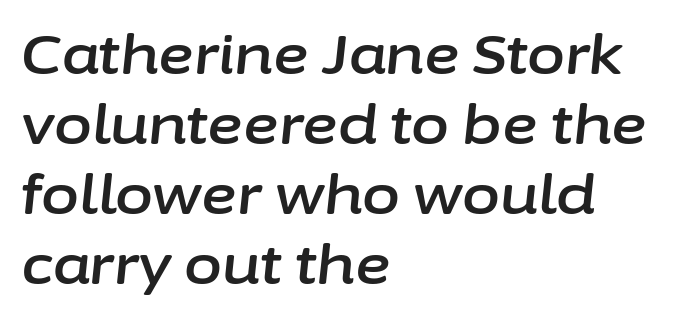
The image shows 55 px text type, italic (leaning right); set left-aligned, normal line spacing (1.27x), normal letter spacing, not underlined; low stroke contrast and a medium x-height.
